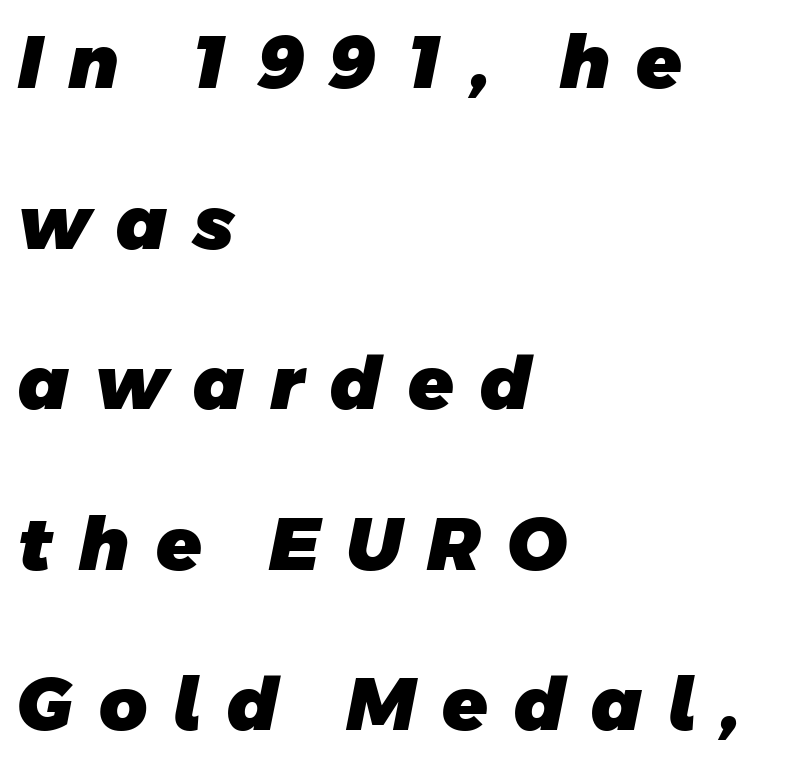
Q: Is the text bold? A: Yes.
Q: Is the typeface a serif or a sans-serif typeface? A: Sans-serif.
Q: Is the text underlined? A: No.
Q: How is the paragraph aligned? A: Left-aligned.
Q: Is the spacing between letters normal or unusually wide? A: Unusually wide.
Q: Is the spacing between lines tight, normal or loose? A: Loose.
Q: Width (condensed, normal, or wide)? A: Normal.
Q: Stroke contrast? A: Low.
Q: x-height? A: Large.
Q: Monospaced? A: No.
